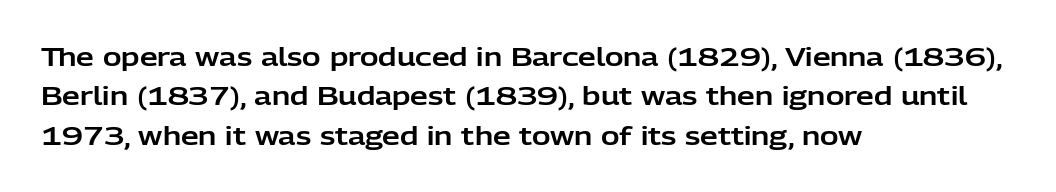
The setting favours the left margin, as ordinary paragraphs usually do. Is there any slant? The stems are plumb. A bare baseline throughout the passage. The letterforms sit shoulder to shoulder at normal distance. These lines sit exactly where default settings would place them.
